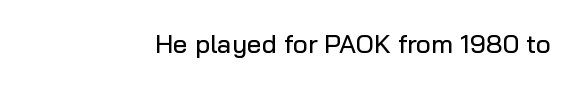
Q: Is the text italic (slanted)? A: No, it is upright.
Q: Is the text underlined? A: No.
Q: Is the spacing between letters normal or unusually wide? A: Normal.
